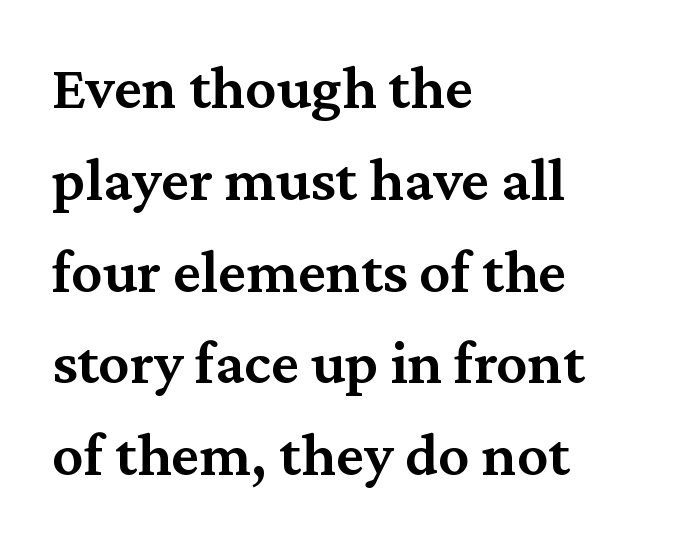
Q: Is the text bold? A: Semi-bold.
Q: Is the text italic (slanted)? A: No, it is upright.
Q: Is the typeface a serif or a sans-serif typeface? A: Serif.
Q: Is the text underlined? A: No.
Q: How is the paragraph aligned? A: Left-aligned.
Q: Is the spacing between letters normal or unusually wide? A: Normal.
Q: Is the spacing between lines tight, normal or loose? A: Normal.
Q: Width (condensed, normal, or wide)? A: Normal.
Q: Stroke contrast? A: Medium.
Q: x-height? A: Medium.
Q: Monospaced? A: No.
